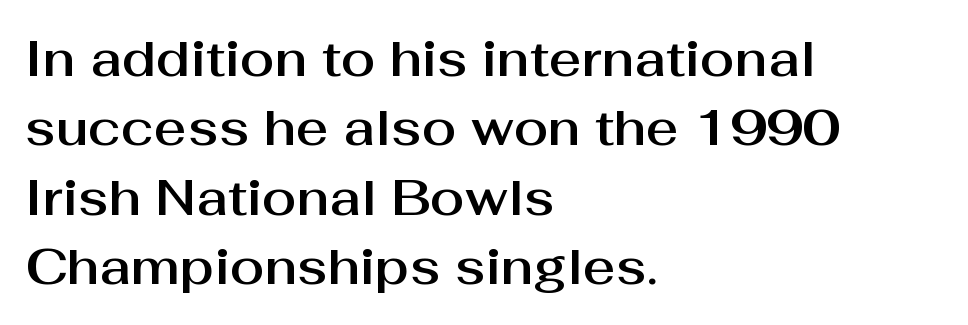
The image shows 50 px sans-serif type, upright; set left-aligned, normal line spacing (1.39x), normal letter spacing, not underlined; medium stroke contrast and a medium x-height.
